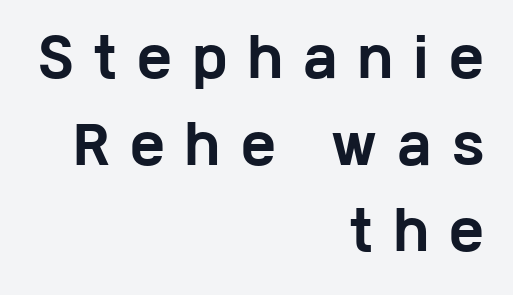
This is roman type, the default non-slanted kind. Each line ends at the same right margin while the left side varies. Typographically, this falls in the sans-serif category. The passage shown stacks its lines at a standard gap.
